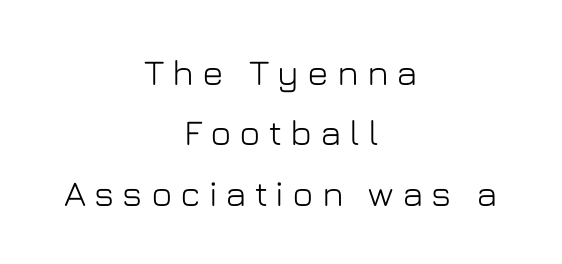
{"serif": "no", "italic": "no", "width": "normal", "stroke_contrast": "low", "x_height": "medium", "monospaced": "no", "underline": "no", "align": "center", "line_spacing": "normal", "line_spacing_ratio": 1.68, "letter_spacing": "wide", "letter_spacing_em": 0.22, "glyph_px": 36}
